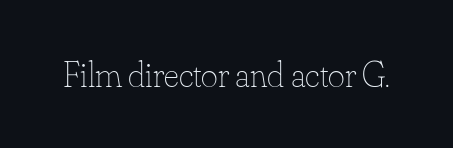
The image shows 36 px thin type, upright; set normal letter spacing, not underlined; low stroke contrast and a small x-height.
